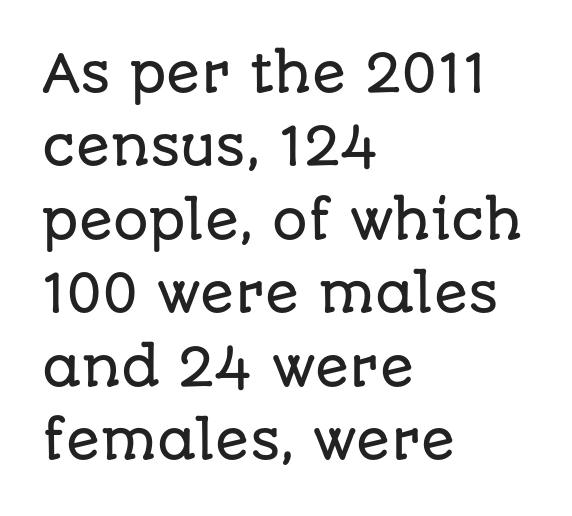
{"serif": "no", "italic": "no", "width": "normal", "stroke_contrast": "low", "x_height": "large", "monospaced": "no", "underline": "no", "align": "left", "line_spacing": "normal", "line_spacing_ratio": 1.47, "letter_spacing": "normal", "letter_spacing_em": 0.0, "glyph_px": 50}
